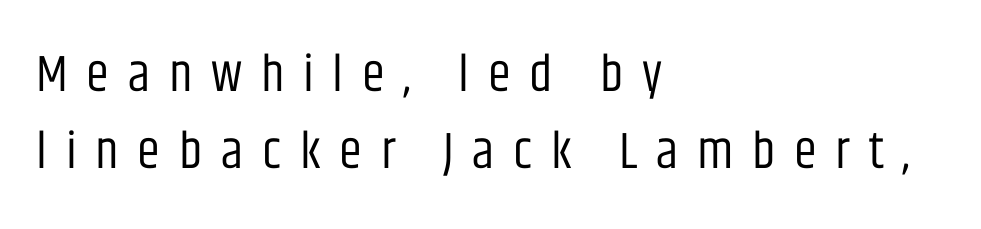
Is the stroke heavy? The answer is a plain regular-or-lighter. Check the space under the baseline: it is left empty. Layout note: lines flush left. Notice how the stems are strictly vertical — no italics here. Inter-character spacing is expanded well beyond the font's built-in metrics. Each letter's strokes conclude bluntly, with no projecting serifs.
